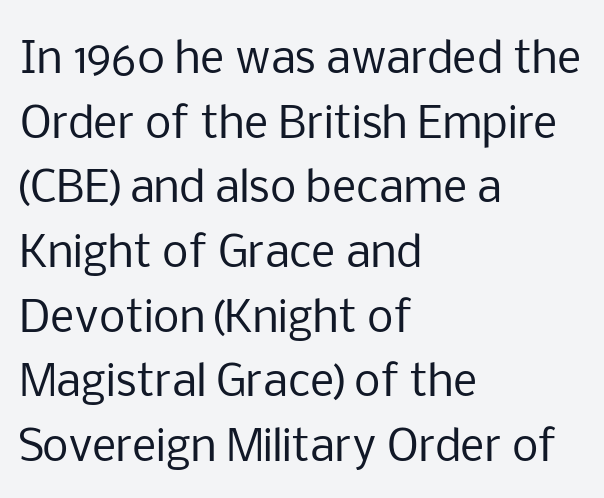
The image shows 42 px regular-weight sans-serif type, upright; set left-aligned, normal line spacing (1.54x), normal letter spacing, not underlined; low stroke contrast and a medium x-height.
